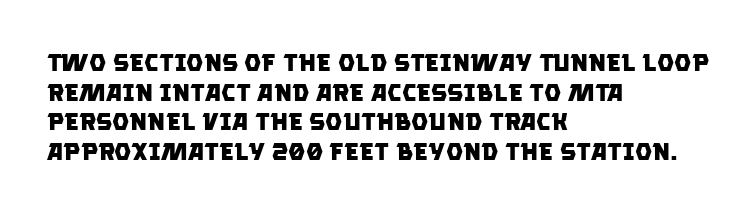
{"bold": "yes", "underline": "no", "align": "left", "line_spacing_ratio": 1.23, "letter_spacing": "normal", "letter_spacing_em": 0.0, "glyph_px": 24}
